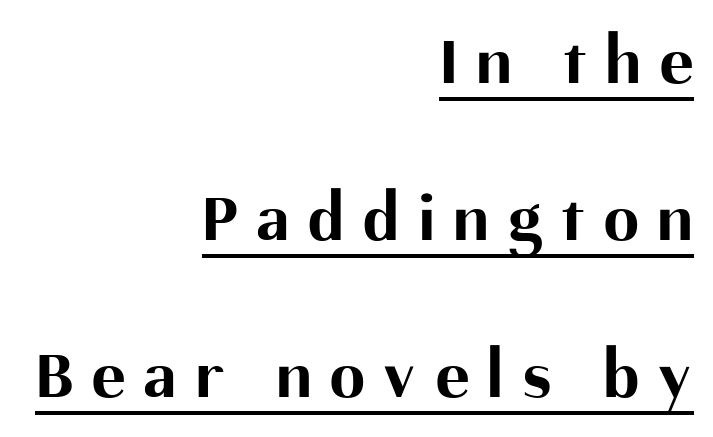
The font family rendered here belongs to the sans-serif group. A typesetter would call this leading open, well beyond the default. Here the designer chose a conventional face with non-uniform glyph widths. How heavy is the stroke? Heavy — this is a bold. If you drew a line through each stem, it would be perfectly vertical. Compared with a flush-left layout, this one pins lines to the opposite, right side.
